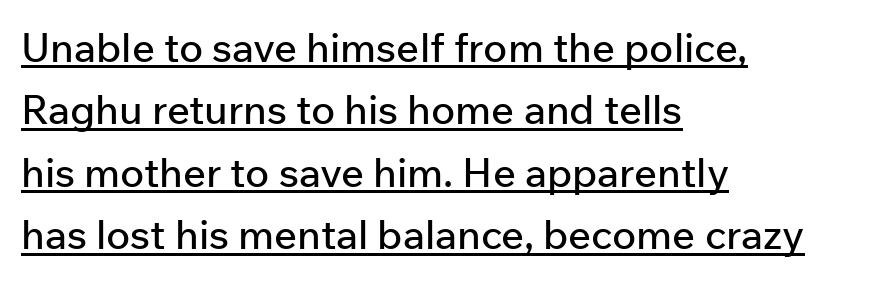
Q: Is the text italic (slanted)? A: No, it is upright.
Q: Is the typeface a serif or a sans-serif typeface? A: Sans-serif.
Q: Is the text underlined? A: Yes.
Q: How is the paragraph aligned? A: Left-aligned.
Q: Is the spacing between letters normal or unusually wide? A: Normal.
Q: Is the spacing between lines tight, normal or loose? A: Normal.
Q: Width (condensed, normal, or wide)? A: Normal.
Q: Stroke contrast? A: Low.
Q: x-height? A: Medium.
Q: Monospaced? A: No.
